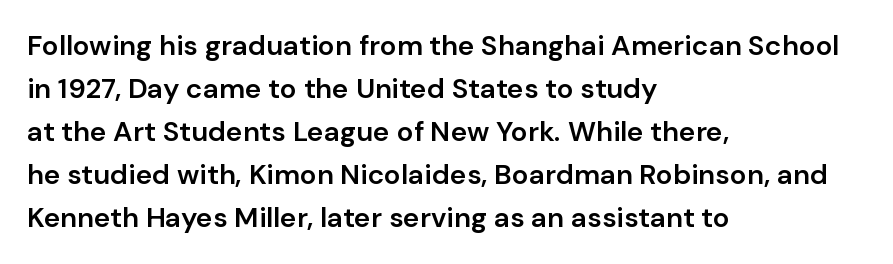
{"serif": "no", "italic": "no", "bold": "semi", "weight": "semibold", "width": "normal", "stroke_contrast": "low", "x_height": "medium", "monospaced": "no", "underline": "no", "align": "left", "line_spacing": "normal", "line_spacing_ratio": 1.54, "letter_spacing": "normal", "letter_spacing_em": 0.0, "glyph_px": 28}
